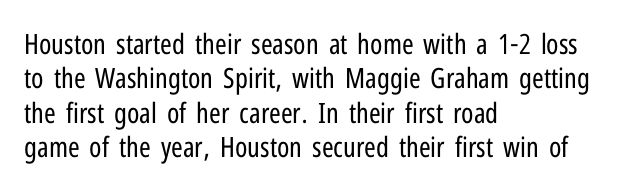
Horizontally, the lines are justified to the leading edge only. Underlining? Definitely not there. Is this a sans? Yes — the strokes have no serifs. Is this a fixed-width face? No — the glyphs have proportional, varying widths. Designer's note — italics off, roman on.
